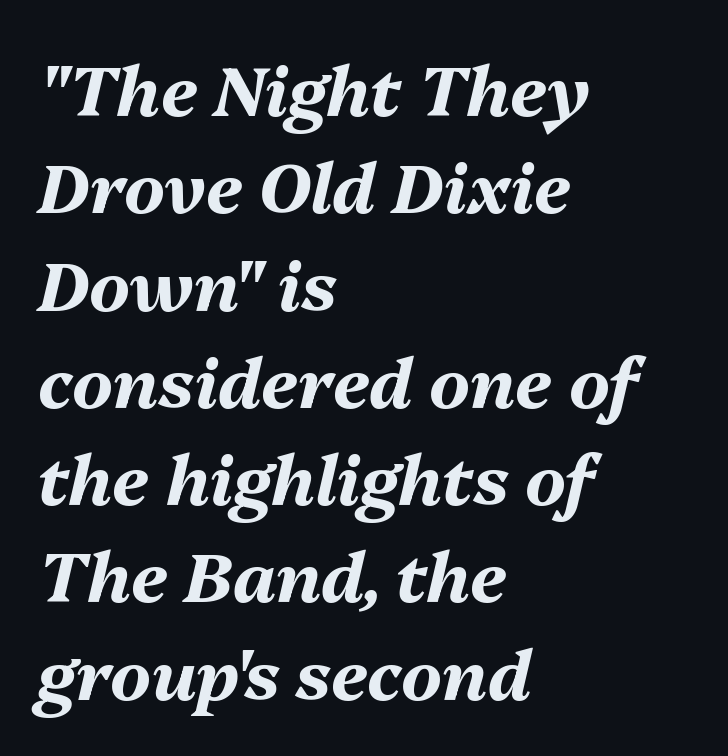
The image shows 69 px bold type, italic (leaning right); set left-aligned, normal line spacing (1.41x), normal letter spacing, not underlined; medium stroke contrast and a medium x-height.
